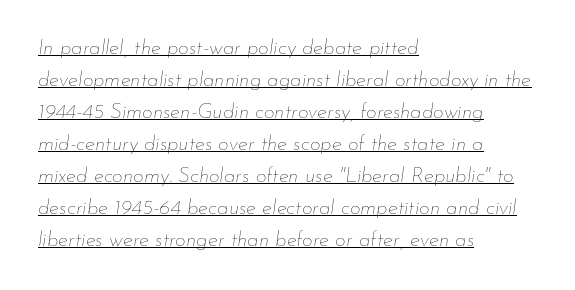
Q: Is the text bold? A: No.
Q: Is the text italic (slanted)? A: Yes, it leans right by about 7 degrees.
Q: Is the text underlined? A: Yes.
Q: How is the paragraph aligned? A: Left-aligned.
Q: Is the spacing between letters normal or unusually wide? A: Normal.
Q: Is the spacing between lines tight, normal or loose? A: Normal.
